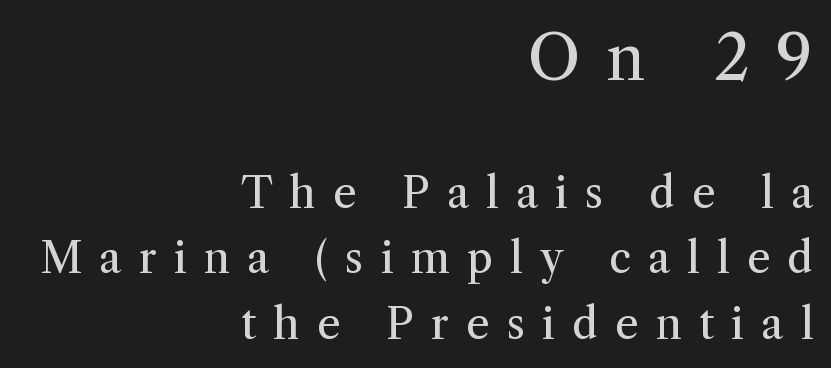
Q: Is the text bold? A: No.
Q: Is the text italic (slanted)? A: No, it is upright.
Q: Is the typeface a serif or a sans-serif typeface? A: Serif.
Q: Is the text underlined? A: No.
Q: How is the paragraph aligned? A: Right-aligned.
Q: Is the spacing between letters normal or unusually wide? A: Unusually wide.
Q: Is the spacing between lines tight, normal or loose? A: Normal.
Q: Which block of text is set in a larger size, the first (top) or the second (bottom)? A: The first (top) one.
Q: Width (condensed, normal, or wide)? A: Normal.
Q: Stroke contrast? A: Medium.
Q: x-height? A: Medium.
Q: Monospaced? A: No.
